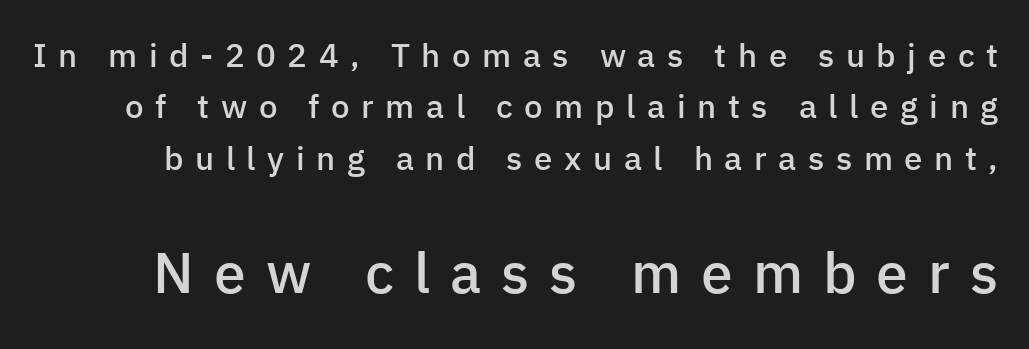
Q: Is the text bold? A: Semi-bold.
Q: Is the text italic (slanted)? A: No, it is upright.
Q: Is the typeface a serif or a sans-serif typeface? A: Sans-serif.
Q: Is the text underlined? A: No.
Q: Is the spacing between letters normal or unusually wide? A: Unusually wide.
Q: Is the spacing between lines tight, normal or loose? A: Normal.
Q: Which block of text is set in a larger size, the first (top) or the second (bottom)? A: The second (bottom) one.
Q: Width (condensed, normal, or wide)? A: Normal.
Q: Stroke contrast? A: Low.
Q: x-height? A: Medium.
Q: Monospaced? A: No.
